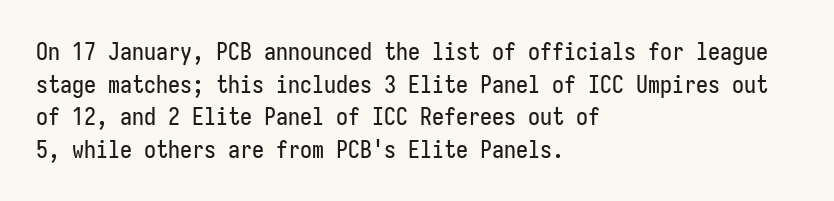
{"italic": "no", "underline": "no", "align": "left", "line_spacing": "normal", "line_spacing_ratio": 1.36, "letter_spacing": "normal", "letter_spacing_em": 0.0, "glyph_px": 24}
